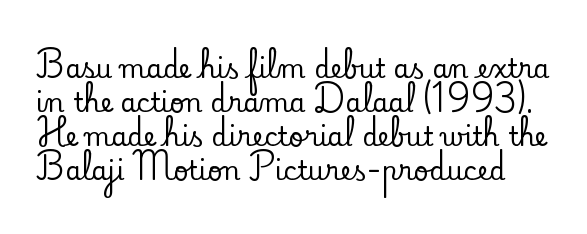
Posture: vertical. Glyph-to-glyph distance matches everyday printed text. Horizontal bands of white between lines are of average thickness. The passage shown is not underscored anywhere.
